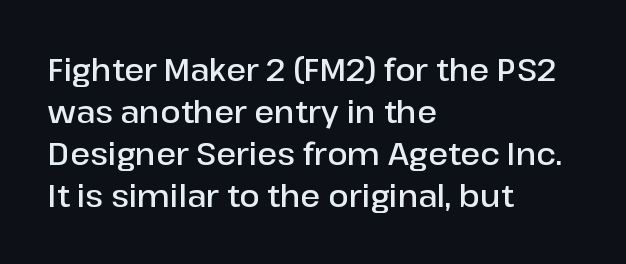
The paragraph has a hard left edge and a soft right edge. Serifs: no, the terminals of the letterforms are clean. Characters follow at the spacing the type designer built in. Typographic density is moderately raised because the face is semibold. Unlike italic type, these characters show no tilt at all. Varying glyph widths throughout — classic text-font behaviour.
